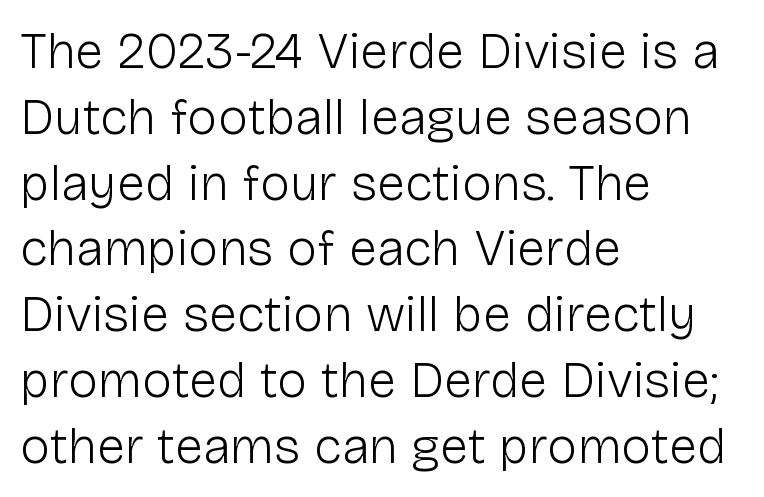
Line starts are locked; line ends wander. The space between consecutive lines is moderate. A typesetter would mark this as roman, not italic. The specimen omits any rule beneath the text block's lines. The type family on display is of the sans-serif kind.
